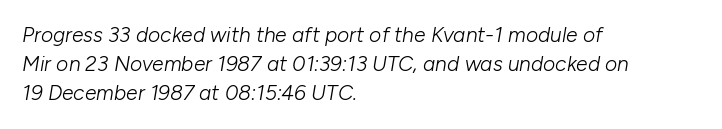
Q: Is the text bold? A: No.
Q: Is the text italic (slanted)? A: Yes, it leans right by about 10 degrees.
Q: Is the text underlined? A: No.
Q: How is the paragraph aligned? A: Left-aligned.
Q: Is the spacing between letters normal or unusually wide? A: Normal.
Q: Is the spacing between lines tight, normal or loose? A: Normal.
